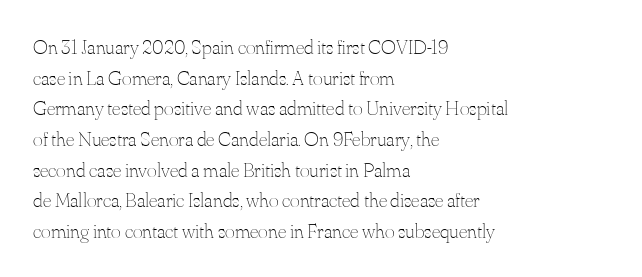
{"italic": "no", "bold": "no", "underline": "no", "align": "left", "line_spacing": "normal", "line_spacing_ratio": 1.46, "letter_spacing": "normal", "letter_spacing_em": 0.0, "glyph_px": 21}
